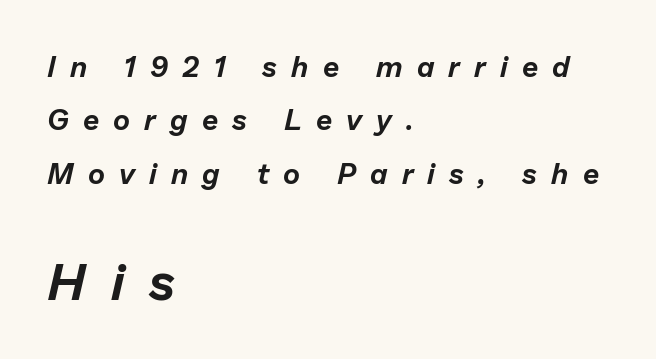
{"italic": "yes", "lean": "right", "slant_degrees": 13, "width": "normal", "stroke_contrast": "low", "x_height": "medium", "monospaced": "no", "underline": "no", "align": "left", "line_spacing_ratio": 1.84, "letter_spacing": "wide", "letter_spacing_em": 0.49, "larger_block": "second", "size_ratio": 1.76, "glyph_px": 51}
